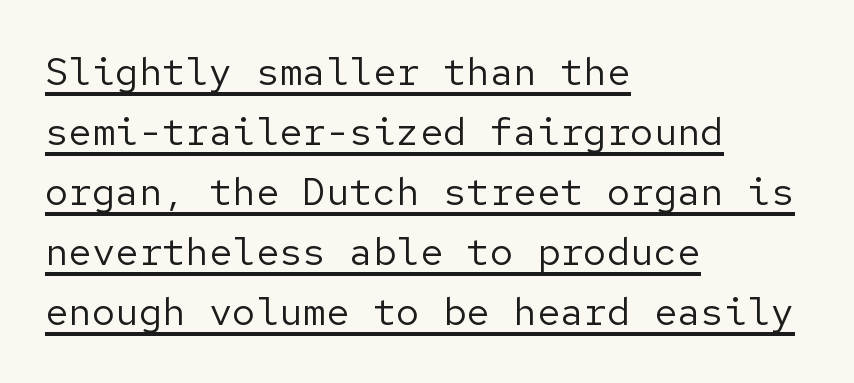
{"serif": "no", "italic": "no", "bold": "no", "weight": "regular", "width": "normal", "stroke_contrast": "low", "x_height": "medium", "underline": "yes", "align": "left", "line_spacing": "normal", "line_spacing_ratio": 1.54, "letter_spacing": "normal", "letter_spacing_em": 0.0, "glyph_px": 39}
